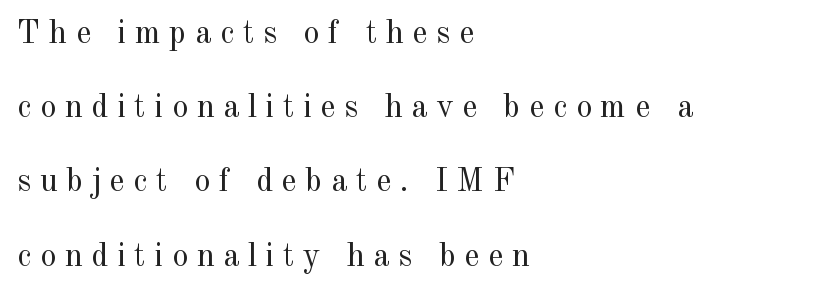
Has an underline been added? It has not. Ascenders rise straight up at ninety degrees. The passage shown is typed in a proportional face where columns would drift. Weight: in the light-to-regular range. The tracking reads as deliberately expanded to a designer's eye.
